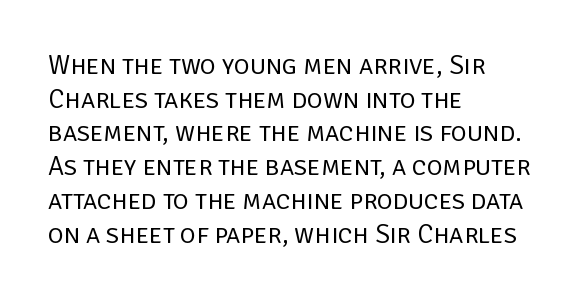
The image shows 27 px text type, upright; set left-aligned, normal line spacing (1.25x), normal letter spacing, not underlined.
